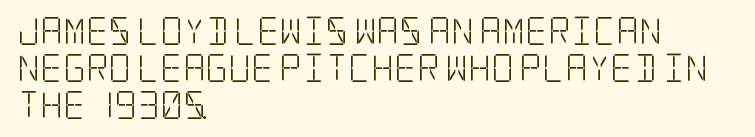
Unbolded letterforms with no extra heft. Alignment: flush left. These lines sit exactly where default settings would place them. A typesetter would label this face a serif. The rendering keeps characters at their native spacing.
